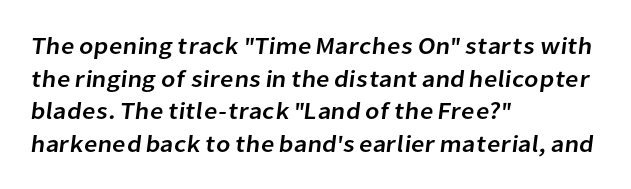
{"underline": "no", "align": "left", "line_spacing": "normal", "line_spacing_ratio": 1.36, "letter_spacing": "normal", "letter_spacing_em": 0.0, "glyph_px": 24}
